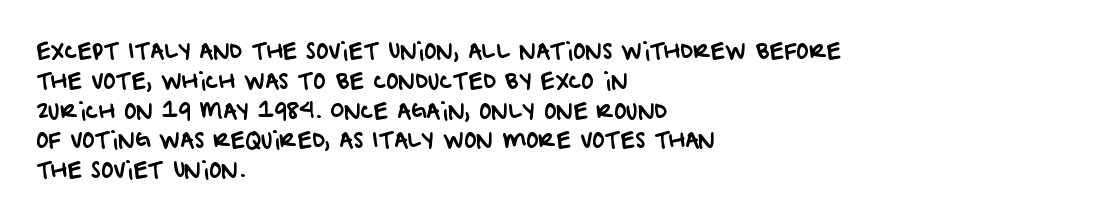
Line spacing here is normal. Default kerning and tracking; the words read as compact shapes. Which margin do the lines hug? The left one — the right edge is uneven. Check the space under the baseline: it is left empty.
